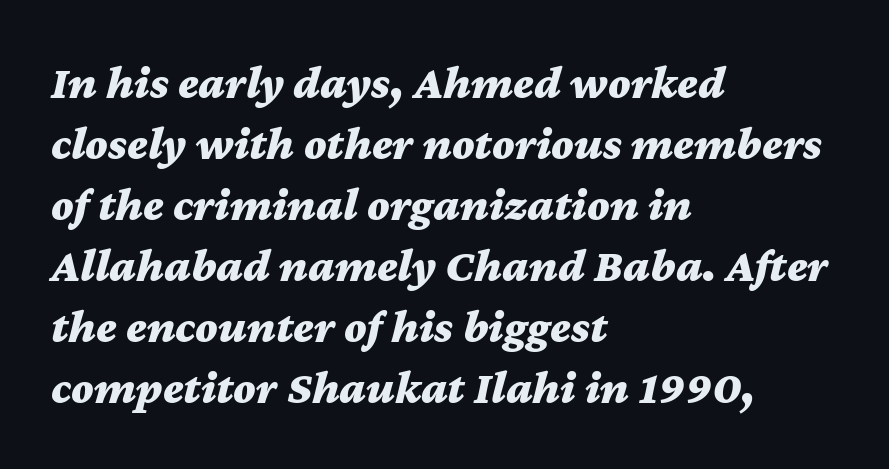
The image shows 47 px bold, wide type, italic (leaning right); set left-aligned, normal line spacing (1.3x), normal letter spacing, not underlined; medium stroke contrast and a medium x-height.
